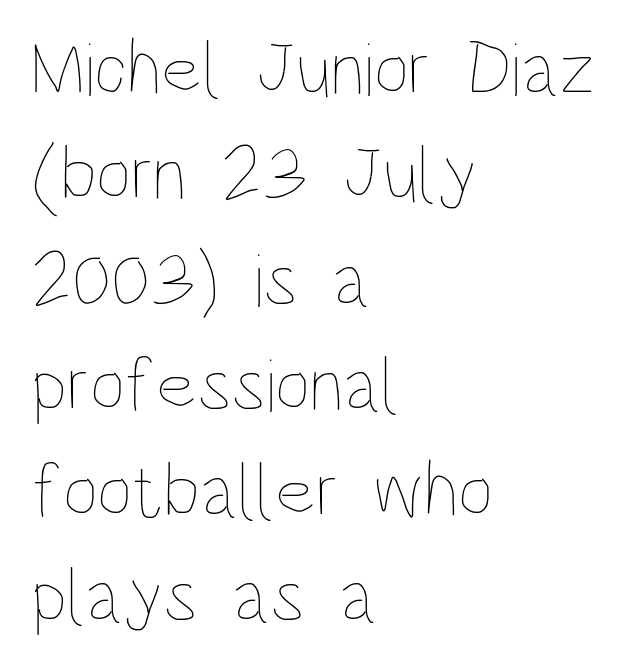
Q: Is the text bold? A: No.
Q: Is the text italic (slanted)? A: No, it is upright.
Q: Is the text underlined? A: No.
Q: How is the paragraph aligned? A: Left-aligned.
Q: Is the spacing between letters normal or unusually wide? A: Normal.
Q: Is the spacing between lines tight, normal or loose? A: Normal.
Q: Width (condensed, normal, or wide)? A: Condensed.
Q: Stroke contrast? A: Low.
Q: x-height? A: Large.
Q: Monospaced? A: No.
